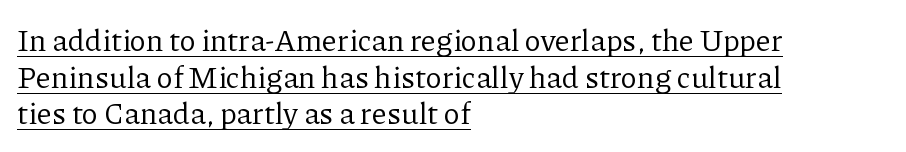
{"serif": "yes", "italic": "no", "bold": "no", "weight": "regular", "width": "normal", "stroke_contrast": "low", "x_height": "medium", "monospaced": "no", "underline": "yes", "align": "left", "line_spacing_ratio": 1.22, "letter_spacing": "normal", "letter_spacing_em": 0.0, "glyph_px": 30}
